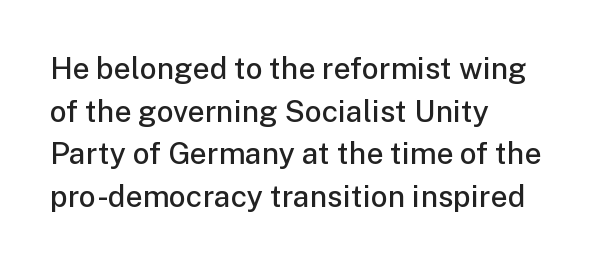
Q: Is the text bold? A: Semi-bold.
Q: Is the text italic (slanted)? A: No, it is upright.
Q: Is the typeface a serif or a sans-serif typeface? A: Sans-serif.
Q: Is the text underlined? A: No.
Q: How is the paragraph aligned? A: Left-aligned.
Q: Is the spacing between letters normal or unusually wide? A: Normal.
Q: Is the spacing between lines tight, normal or loose? A: Normal.
Q: Width (condensed, normal, or wide)? A: Normal.
Q: Stroke contrast? A: Low.
Q: x-height? A: Medium.
Q: Monospaced? A: No.
